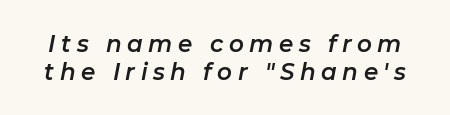
The image shows 23 px text type, italic (leaning right); set line spacing 1.2x, unusually wide letter spacing (+0.24 em), not underlined.
